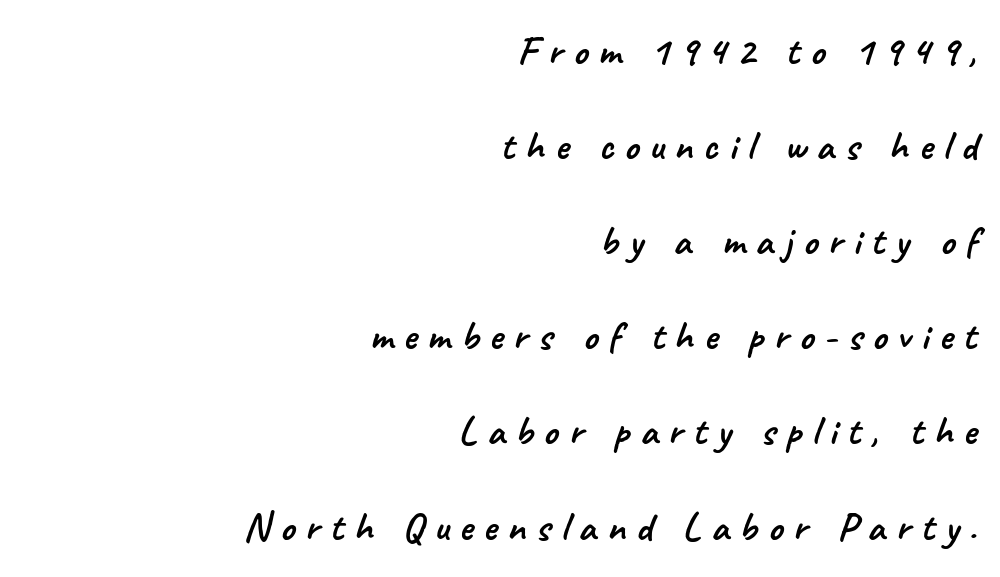
The image shows 41 px sans-serif type; set right-aligned, loose line spacing (2.32x), unusually wide letter spacing (+0.25 em), not underlined; low stroke contrast and a small x-height.
